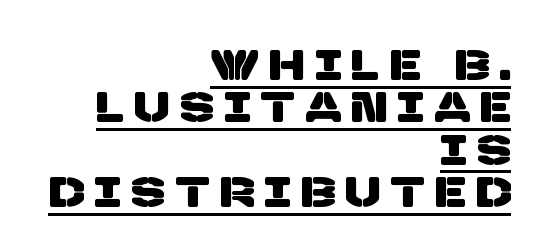
Q: Is the typeface a serif or a sans-serif typeface? A: Sans-serif.
Q: Is the text underlined? A: Yes.
Q: How is the paragraph aligned? A: Right-aligned.
Q: Is the spacing between letters normal or unusually wide? A: Unusually wide.
Q: Is the spacing between lines tight, normal or loose? A: Tight.
Q: Width (condensed, normal, or wide)? A: Normal.
Q: Stroke contrast? A: Low.
Q: x-height? A: Large.
Q: Monospaced? A: No.
